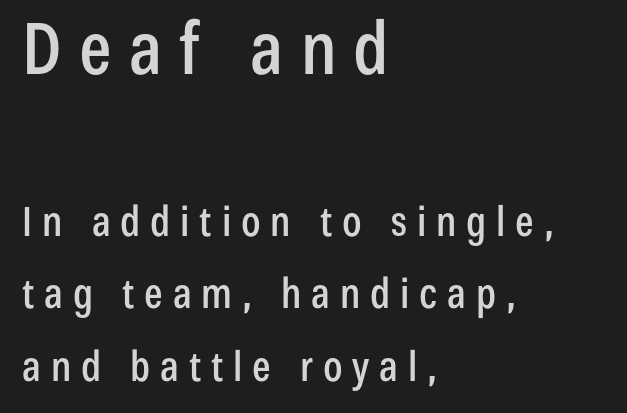
Q: Is the text italic (slanted)? A: No, it is upright.
Q: Is the typeface a serif or a sans-serif typeface? A: Sans-serif.
Q: Is the text underlined? A: No.
Q: How is the paragraph aligned? A: Left-aligned.
Q: Is the spacing between letters normal or unusually wide? A: Unusually wide.
Q: Which block of text is set in a larger size, the first (top) or the second (bottom)? A: The first (top) one.
Q: Width (condensed, normal, or wide)? A: Condensed.
Q: Stroke contrast? A: Low.
Q: x-height? A: Medium.
Q: Monospaced? A: No.
